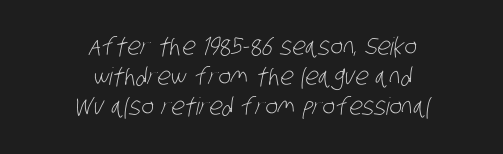
Glyph-to-glyph distance matches everyday printed text. Teacher's note: observe the equal gaps on both sides — that is centered alignment. The cut favours lightness, reaching ordinary text weight at its darkest. Nobody drew a line under any word here. Whoever set this chose a conventional vertical rhythm.
